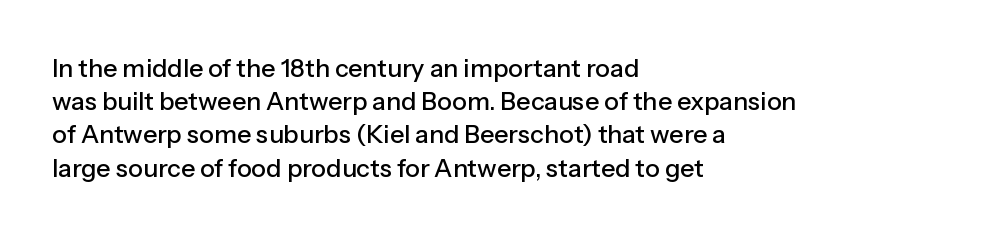
{"italic": "no", "underline": "no", "align": "left", "line_spacing": "normal", "line_spacing_ratio": 1.33, "letter_spacing": "normal", "letter_spacing_em": 0.0, "glyph_px": 25}
